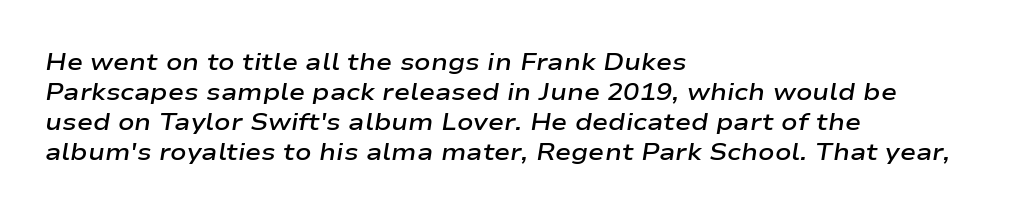
The image shows 24 px text type, italic (leaning right); set left-aligned, normal line spacing (1.25x), normal letter spacing, not underlined.
